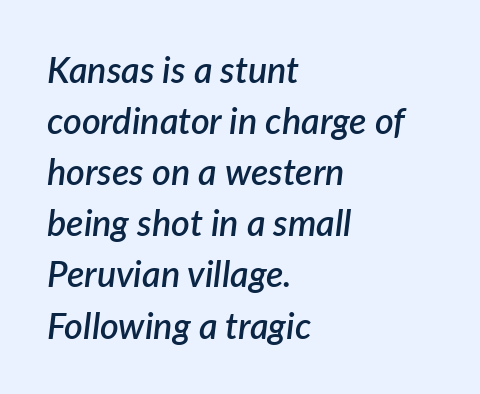
Q: Is the text bold? A: Semi-bold.
Q: Is the text italic (slanted)? A: Yes, it leans right by about 7 degrees.
Q: Is the text underlined? A: No.
Q: How is the paragraph aligned? A: Left-aligned.
Q: Is the spacing between letters normal or unusually wide? A: Normal.
Q: Is the spacing between lines tight, normal or loose? A: Normal.
Q: Width (condensed, normal, or wide)? A: Normal.
Q: Stroke contrast? A: Low.
Q: x-height? A: Medium.
Q: Monospaced? A: No.
